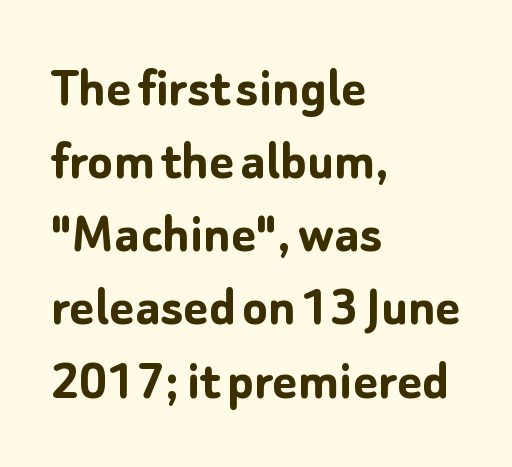
The image shows 59 px semibold sans-serif type, upright; set left-aligned, line spacing 1.24x, normal letter spacing, not underlined; low stroke contrast and a medium x-height.
